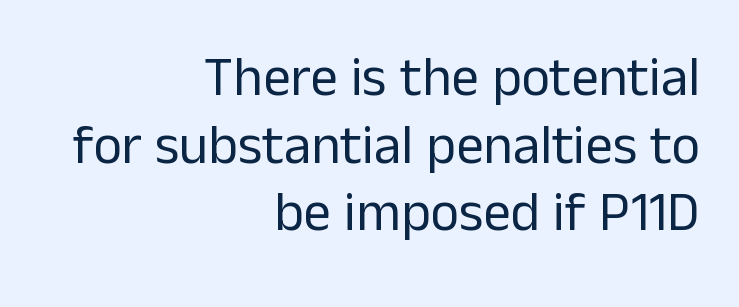
Q: Is the text bold? A: No.
Q: Is the text italic (slanted)? A: No, it is upright.
Q: Is the typeface a serif or a sans-serif typeface? A: Sans-serif.
Q: Is the text underlined? A: No.
Q: How is the paragraph aligned? A: Right-aligned.
Q: Is the spacing between letters normal or unusually wide? A: Normal.
Q: Width (condensed, normal, or wide)? A: Normal.
Q: Stroke contrast? A: Low.
Q: x-height? A: Medium.
Q: Monospaced? A: No.
